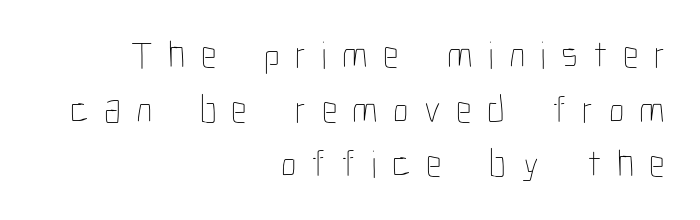
{"italic": "no", "bold": "no", "weight": "thin", "width": "condensed", "stroke_contrast": "low", "x_height": "medium", "monospaced": "no", "underline": "no", "align": "right", "line_spacing": "normal", "line_spacing_ratio": 1.4, "letter_spacing": "wide", "letter_spacing_em": 0.39, "glyph_px": 39}
